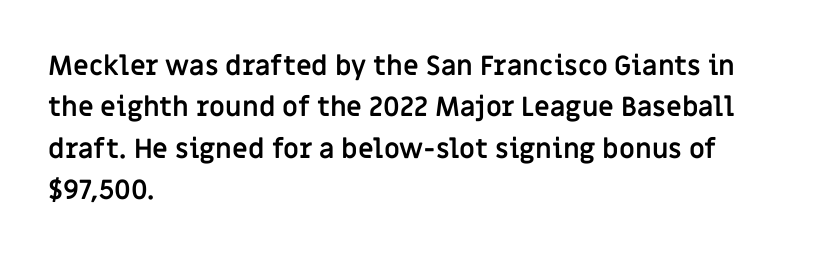
The image shows 27 px bold type, upright; set left-aligned, normal line spacing (1.53x), normal letter spacing, not underlined.
